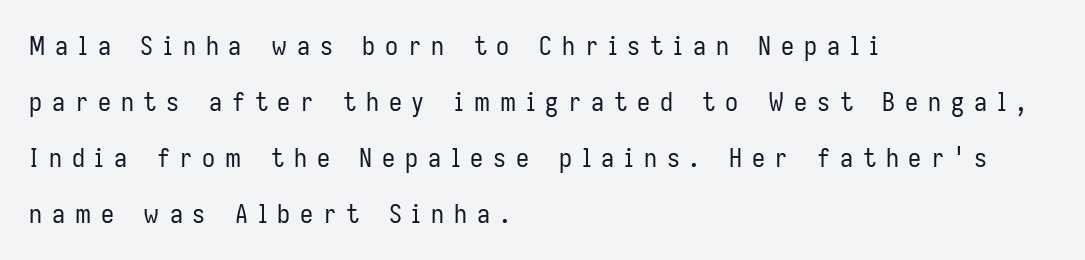
Quick note: not italic, upright. Alignment: flush left. The space between consecutive lines is lavish. The face used here is rendered with a markedly widened letterfit. No word sits above an underline. No extra ink here — the face is not bold.
